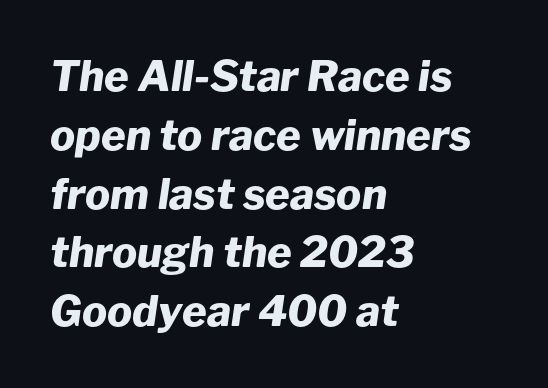
{"italic": "yes", "lean": "right", "slant_degrees": 8, "bold": "yes", "weight": "heavy", "width": "normal", "stroke_contrast": "low", "x_height": "medium", "monospaced": "no", "underline": "no", "align": "left", "line_spacing": "normal", "line_spacing_ratio": 1.4, "letter_spacing": "normal", "letter_spacing_em": 0.0, "glyph_px": 42}
